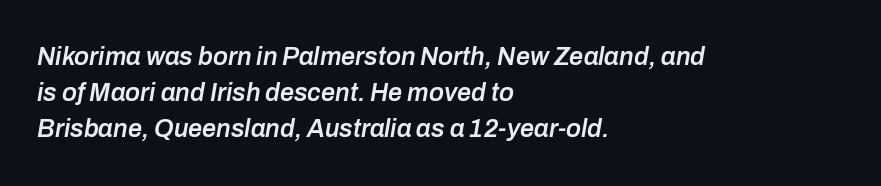
Q: Is the text bold? A: Semi-bold.
Q: Is the text italic (slanted)? A: Yes, it leans right by about 10 degrees.
Q: Is the text underlined? A: No.
Q: How is the paragraph aligned? A: Left-aligned.
Q: Is the spacing between letters normal or unusually wide? A: Normal.
Q: Is the spacing between lines tight, normal or loose? A: Normal.
